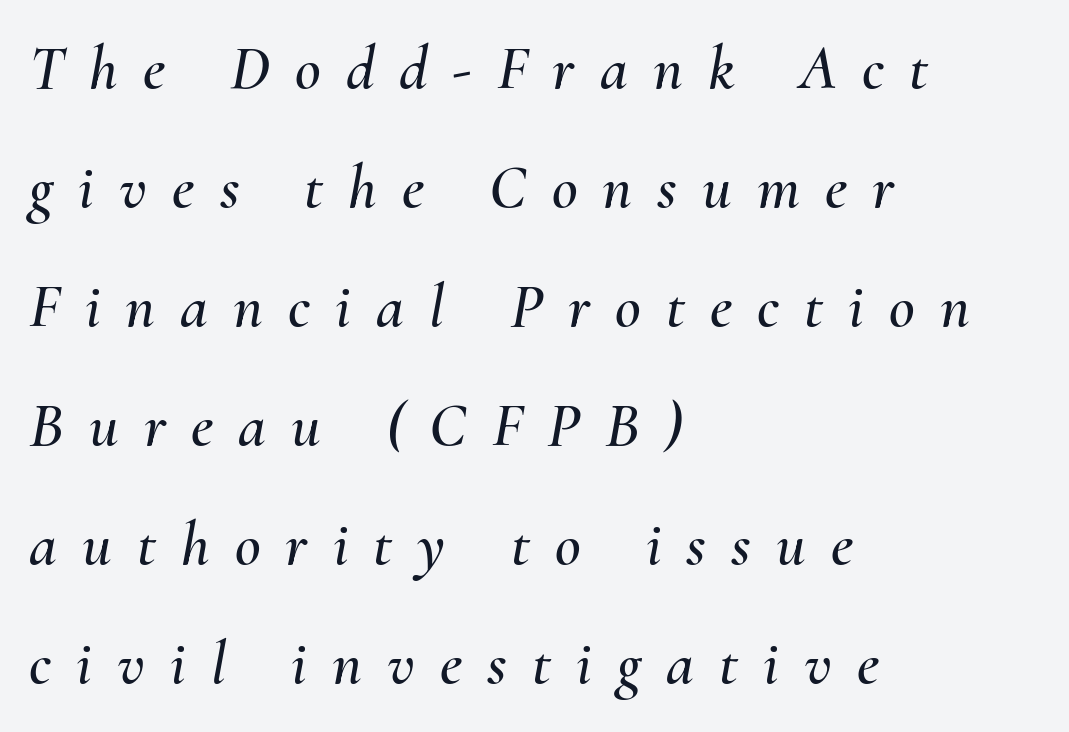
{"italic": "yes", "lean": "right", "slant_degrees": 10, "width": "normal", "stroke_contrast": "medium", "x_height": "small", "monospaced": "no", "underline": "no", "align": "left", "line_spacing_ratio": 1.89, "letter_spacing": "wide", "letter_spacing_em": 0.4, "glyph_px": 63}
